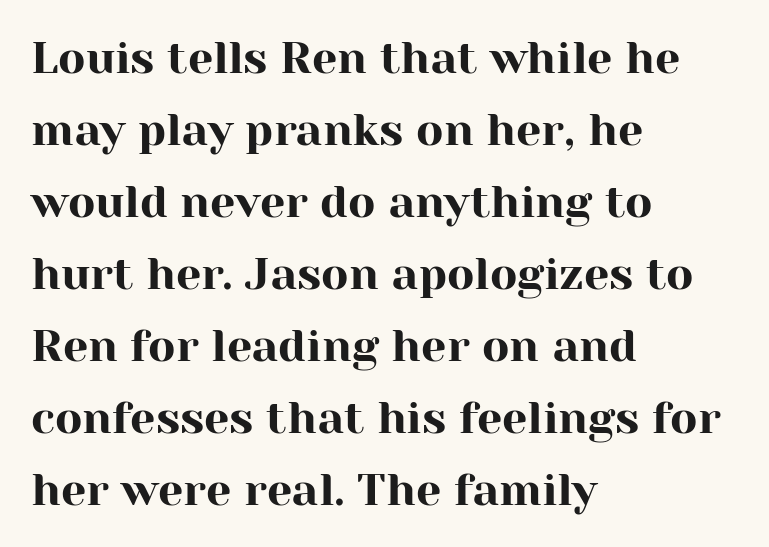
The image shows 45 px serif type, upright; set left-aligned, normal line spacing (1.6x), normal letter spacing, not underlined; high stroke contrast and a medium x-height.
